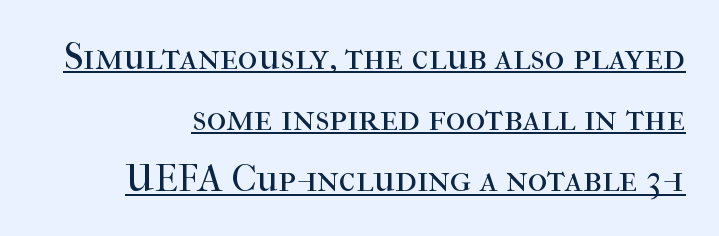
Weight: regular or lighter. The characters display serif detailing at their extremities. The face used here is proportionally spaced, like ordinary book or web type. This is underlined copy, the kind a proofreader might mark for attention. These lines sit exactly where default settings would place them. The passage shown has conventional tracking throughout.
